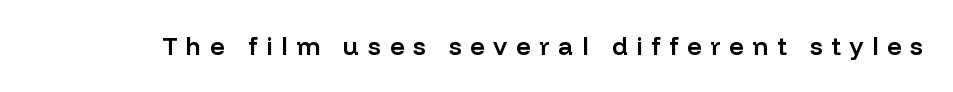
The image shows 25 px text type, upright; set unusually wide letter spacing (+0.35 em), not underlined.
